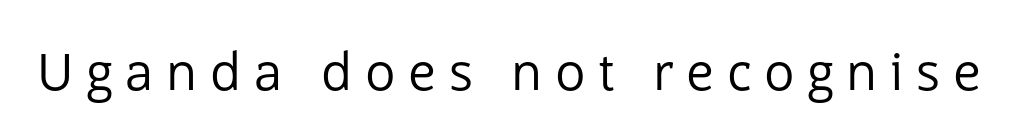
Q: Is the text bold? A: No.
Q: Is the text italic (slanted)? A: No, it is upright.
Q: Is the typeface a serif or a sans-serif typeface? A: Sans-serif.
Q: Is the text underlined? A: No.
Q: Is the spacing between letters normal or unusually wide? A: Unusually wide.
Q: Width (condensed, normal, or wide)? A: Normal.
Q: Stroke contrast? A: Low.
Q: x-height? A: Medium.
Q: Monospaced? A: No.
